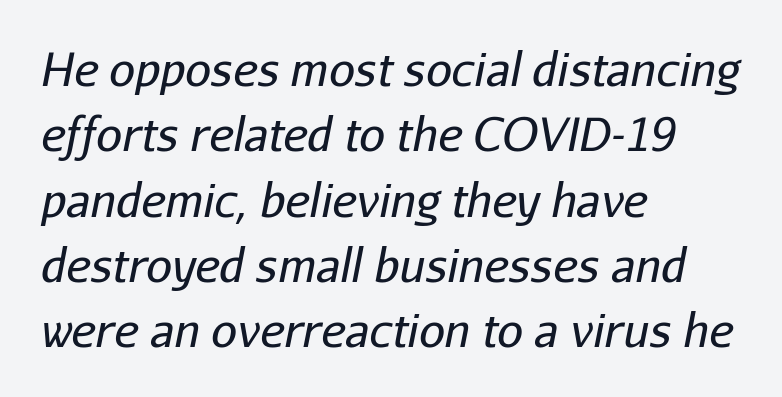
{"italic": "yes", "lean": "right", "slant_degrees": 11, "bold": "no", "weight": "regular", "width": "normal", "stroke_contrast": "low", "x_height": "medium", "monospaced": "no", "underline": "no", "align": "left", "line_spacing": "normal", "line_spacing_ratio": 1.42, "letter_spacing": "normal", "letter_spacing_em": 0.0, "glyph_px": 46}
